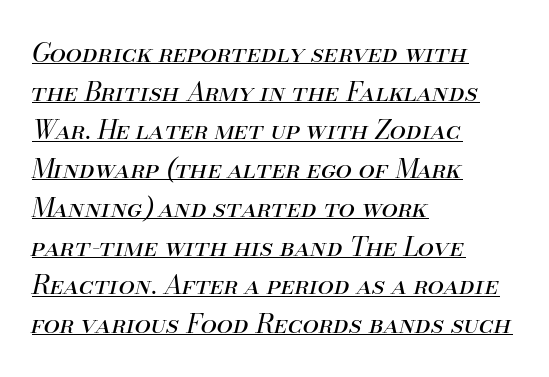
{"italic": "yes", "lean": "right", "slant_degrees": 13, "bold": "no", "underline": "yes", "align": "left", "line_spacing": "normal", "line_spacing_ratio": 1.49, "letter_spacing": "normal", "letter_spacing_em": 0.0, "glyph_px": 26}
